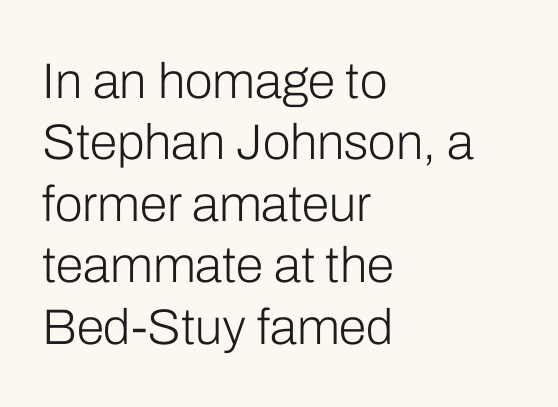
Q: Is the text bold? A: No.
Q: Is the text italic (slanted)? A: No, it is upright.
Q: Is the typeface a serif or a sans-serif typeface? A: Sans-serif.
Q: Is the text underlined? A: No.
Q: How is the paragraph aligned? A: Left-aligned.
Q: Is the spacing between letters normal or unusually wide? A: Normal.
Q: Width (condensed, normal, or wide)? A: Normal.
Q: Stroke contrast? A: Low.
Q: x-height? A: Medium.
Q: Monospaced? A: No.
